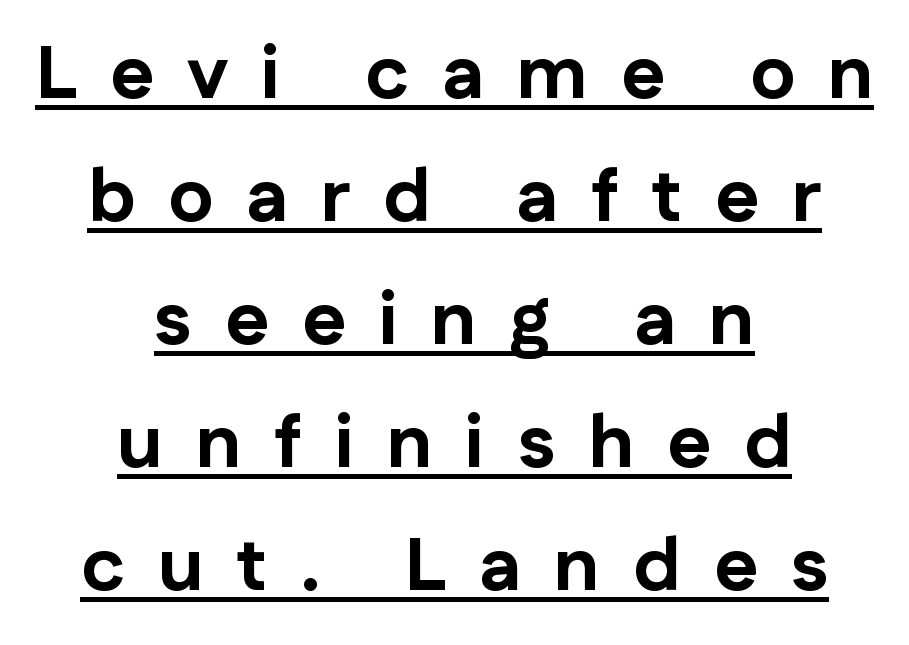
The image shows 75 px bold sans-serif type, upright; set centered, normal line spacing (1.64x), unusually wide letter spacing (+0.44 em), underlined; low stroke contrast and a medium x-height.
